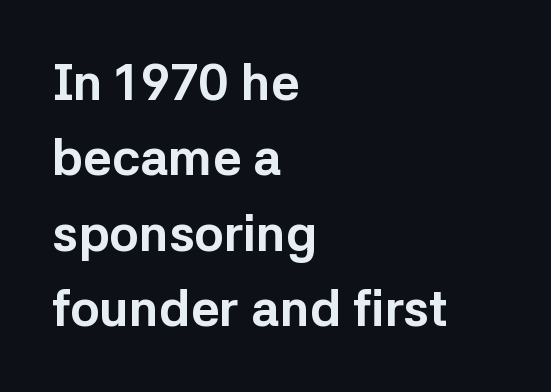
The image shows 50 px bold sans-serif type, upright; set left-aligned, normal line spacing (1.51x), normal letter spacing, not underlined; low stroke contrast and a medium x-height.
